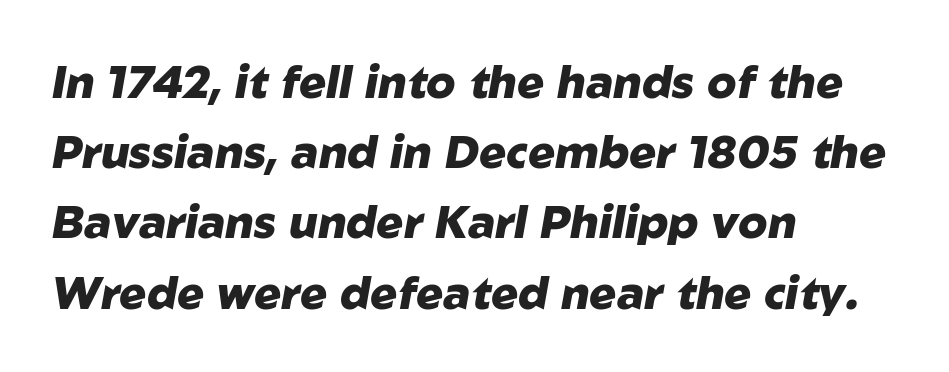
Q: Is the text bold? A: Yes.
Q: Is the text italic (slanted)? A: Yes, it leans right by about 10 degrees.
Q: Is the text underlined? A: No.
Q: How is the paragraph aligned? A: Left-aligned.
Q: Is the spacing between letters normal or unusually wide? A: Normal.
Q: Is the spacing between lines tight, normal or loose? A: Normal.
Q: Width (condensed, normal, or wide)? A: Normal.
Q: Stroke contrast? A: Low.
Q: x-height? A: Medium.
Q: Monospaced? A: No.
